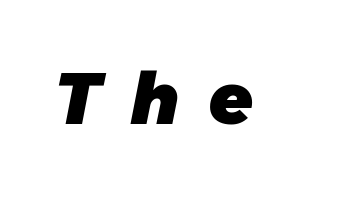
Bare-footed words on every line. Bold? Absolutely — the strokes are thick and heavy. Compared with typical body copy, the letter spacing here is much looser. Quick note: italic. You could not count columns in this text — the font is proportionally spaced.
